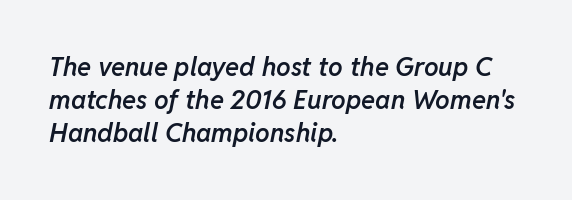
The image shows 26 px text type, italic (leaning right); set left-aligned, normal line spacing (1.27x), normal letter spacing, not underlined.
